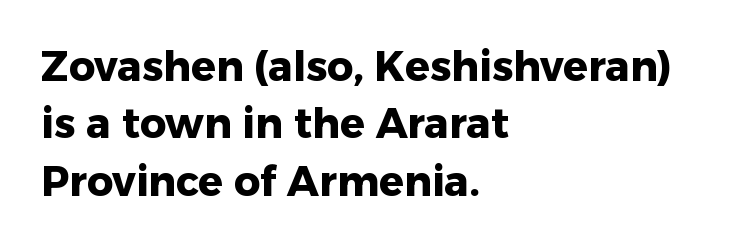
Q: Is the text bold? A: Yes.
Q: Is the text italic (slanted)? A: No, it is upright.
Q: Is the typeface a serif or a sans-serif typeface? A: Sans-serif.
Q: Is the text underlined? A: No.
Q: How is the paragraph aligned? A: Left-aligned.
Q: Is the spacing between letters normal or unusually wide? A: Normal.
Q: Is the spacing between lines tight, normal or loose? A: Normal.
Q: Width (condensed, normal, or wide)? A: Normal.
Q: Stroke contrast? A: Low.
Q: x-height? A: Medium.
Q: Monospaced? A: No.
